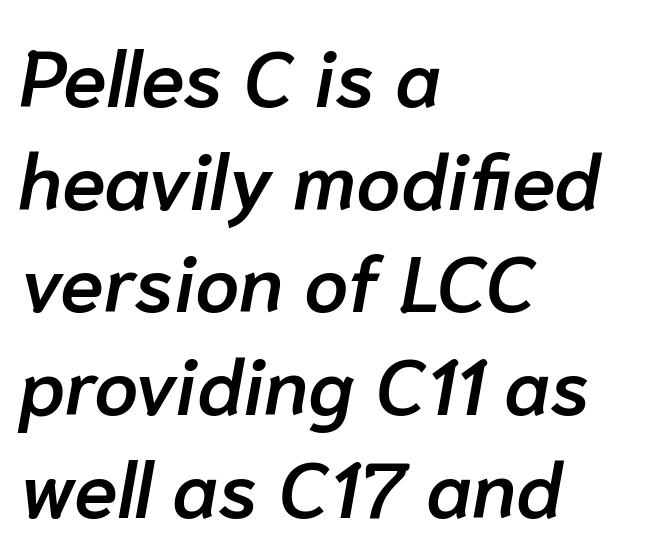
The image shows 79 px semibold type, italic (leaning right); set left-aligned, normal line spacing (1.3x), normal letter spacing, not underlined; low stroke contrast and a medium x-height.
